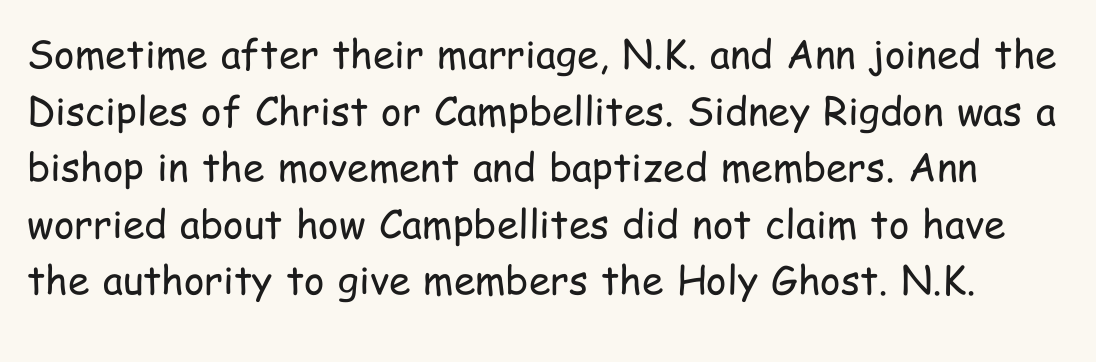
{"serif": "no", "italic": "no", "bold": "no", "weight": "regular", "width": "condensed", "stroke_contrast": "low", "x_height": "medium", "monospaced": "no", "underline": "no", "line_spacing": "normal", "line_spacing_ratio": 1.45, "letter_spacing": "normal", "letter_spacing_em": 0.0, "glyph_px": 39}
